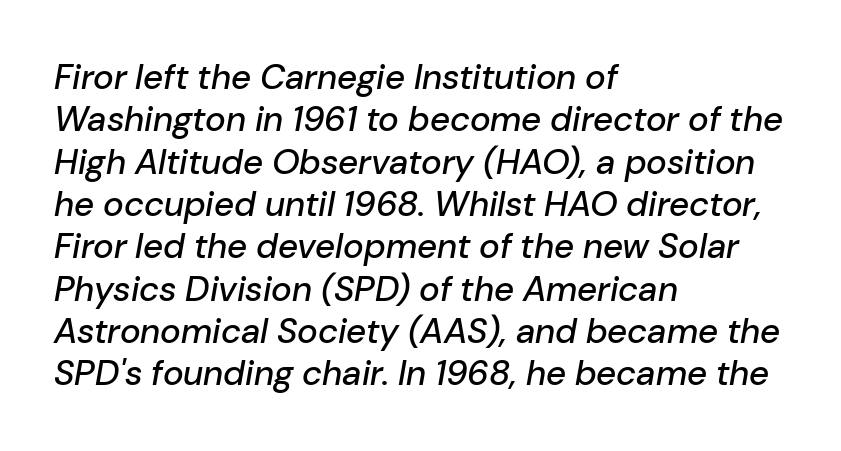
The image shows 35 px text type, italic (leaning right); set left-aligned, line spacing 1.21x, normal letter spacing, not underlined; low stroke contrast and a medium x-height.
